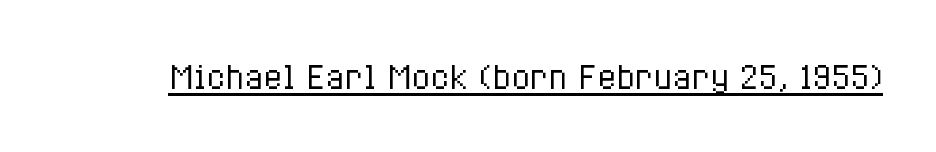
Q: Is the text bold? A: No.
Q: Is the text italic (slanted)? A: No, it is upright.
Q: Is the text underlined? A: Yes.
Q: Is the spacing between letters normal or unusually wide? A: Normal.
Q: Width (condensed, normal, or wide)? A: Condensed.
Q: Stroke contrast? A: Low.
Q: x-height? A: Medium.
Q: Monospaced? A: No.
